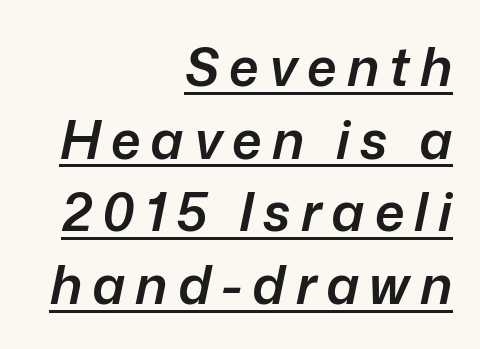
Q: Is the text bold? A: Semi-bold.
Q: Is the text italic (slanted)? A: Yes, it leans right by about 12 degrees.
Q: Is the text underlined? A: Yes.
Q: How is the paragraph aligned? A: Right-aligned.
Q: Is the spacing between lines tight, normal or loose? A: Normal.
Q: Width (condensed, normal, or wide)? A: Normal.
Q: Stroke contrast? A: Low.
Q: x-height? A: Medium.
Q: Monospaced? A: No.
